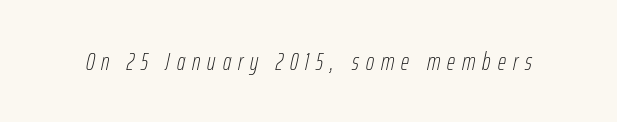
Q: Is the text bold? A: No.
Q: Is the text italic (slanted)? A: Yes, it leans right by about 12 degrees.
Q: Is the text underlined? A: No.
Q: Is the spacing between letters normal or unusually wide? A: Unusually wide.
